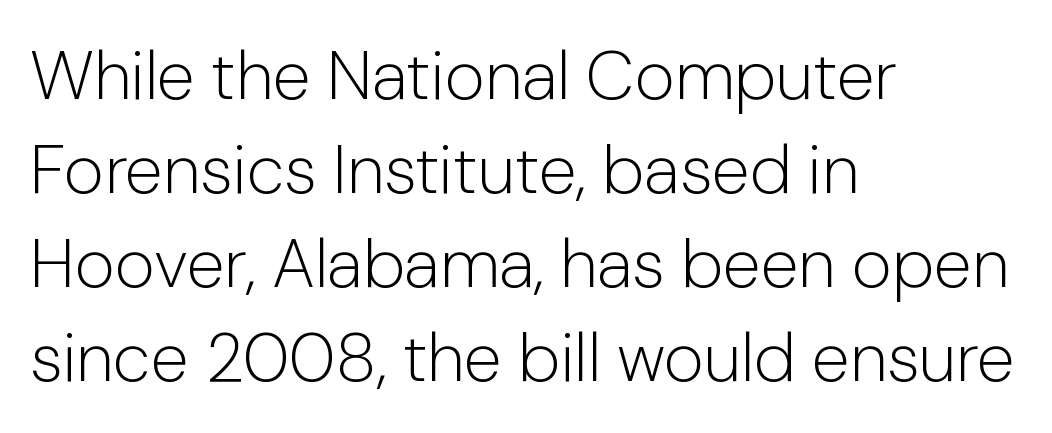
The rows are spaced the way most documents space them. Here the glyphs are tracked normally, forming tight word shapes. Unbolded letterforms with no extra heft. Classification — sans serif. The strip under each line holds only bare page. This sample has the flowing, uneven cadence of proportional lettering.
